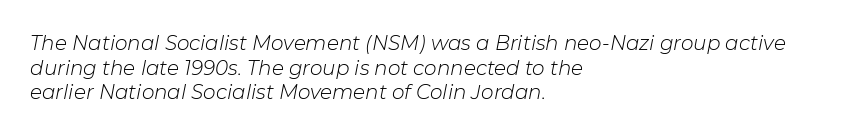
The image shows 20 px text type, italic (leaning right); set left-aligned, line spacing 1.23x, normal letter spacing, not underlined.
